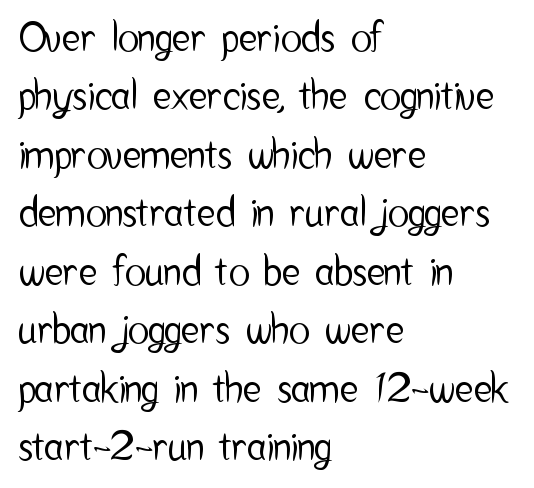
The image shows 39 px condensed sans-serif type, upright; set left-aligned, normal line spacing (1.5x), normal letter spacing, not underlined; low stroke contrast and a medium x-height.
